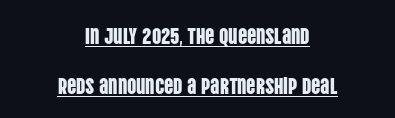
The image shows 23 px text type, upright; set centered, loose line spacing (2.19x), normal letter spacing, underlined.
